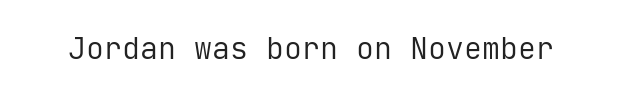
The image shows 30 px regular-weight sans-serif type, upright, monospaced; set normal letter spacing, not underlined; low stroke contrast and a medium x-height.
